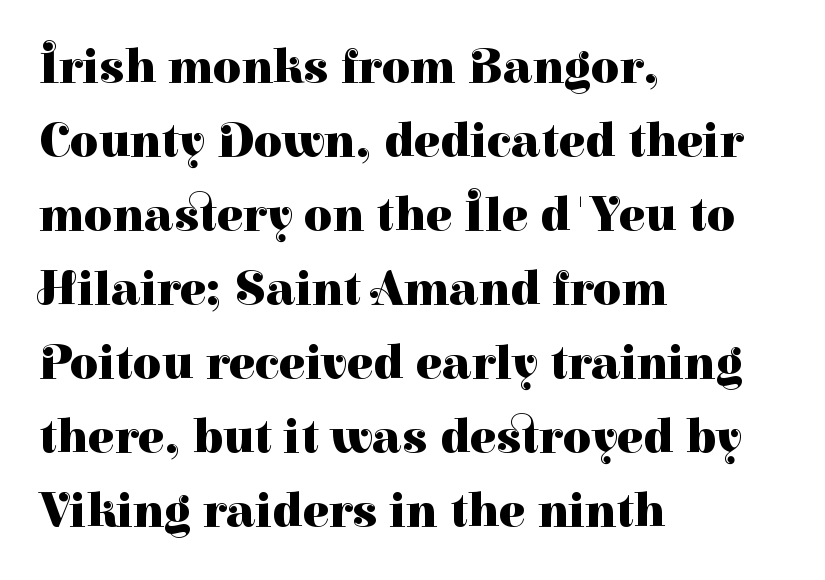
{"serif": "yes", "italic": "no", "bold": "yes", "weight": "heavy", "width": "normal", "stroke_contrast": "high", "x_height": "medium", "monospaced": "no", "underline": "no", "align": "left", "line_spacing": "normal", "line_spacing_ratio": 1.51, "letter_spacing": "normal", "letter_spacing_em": 0.0, "glyph_px": 49}
